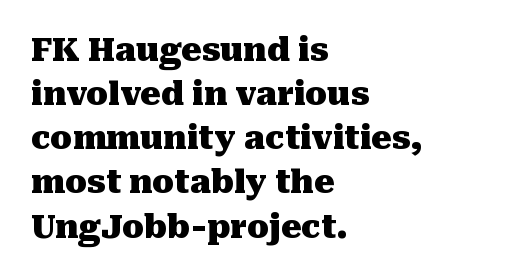
Q: Is the text bold? A: Yes.
Q: Is the text italic (slanted)? A: No, it is upright.
Q: Is the typeface a serif or a sans-serif typeface? A: Serif.
Q: Is the text underlined? A: No.
Q: How is the paragraph aligned? A: Left-aligned.
Q: Is the spacing between letters normal or unusually wide? A: Normal.
Q: Is the spacing between lines tight, normal or loose? A: Normal.
Q: Width (condensed, normal, or wide)? A: Normal.
Q: Stroke contrast? A: Medium.
Q: x-height? A: Medium.
Q: Monospaced? A: No.
